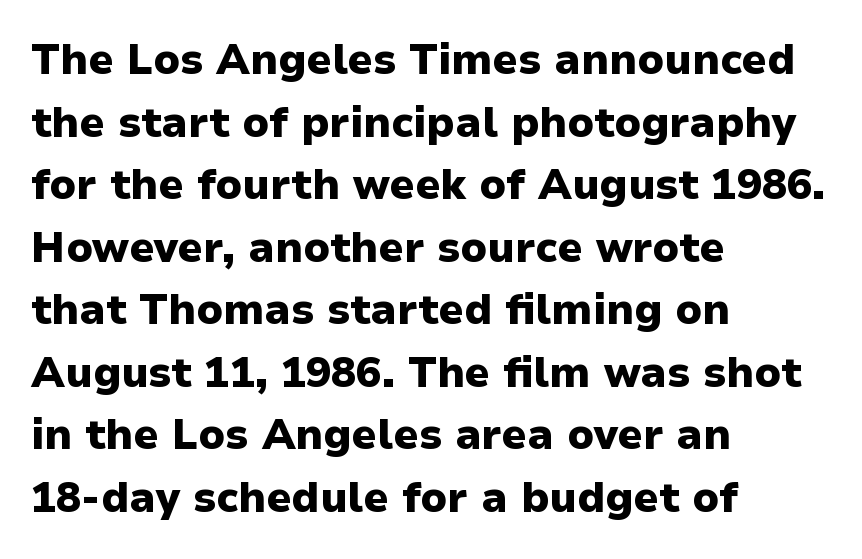
The image shows 42 px heavy sans-serif type, upright; set left-aligned, normal line spacing (1.49x), normal letter spacing, not underlined; low stroke contrast and a medium x-height.
